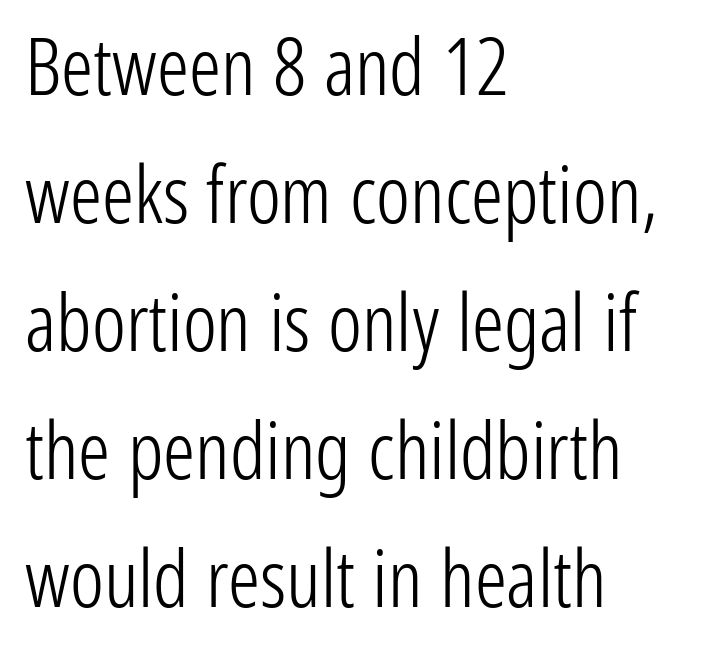
{"serif": "no", "italic": "no", "bold": "no", "weight": "light", "width": "condensed", "stroke_contrast": "low", "x_height": "medium", "monospaced": "no", "underline": "no", "align": "left", "line_spacing": "normal", "line_spacing_ratio": 1.6, "letter_spacing": "normal", "letter_spacing_em": 0.0, "glyph_px": 80}
